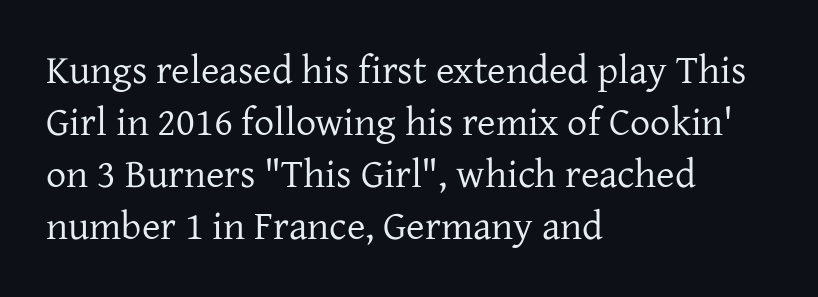
Q: Is the text bold? A: No.
Q: Is the text italic (slanted)? A: No, it is upright.
Q: Is the typeface a serif or a sans-serif typeface? A: Serif.
Q: Is the text underlined? A: No.
Q: How is the paragraph aligned? A: Left-aligned.
Q: Is the spacing between letters normal or unusually wide? A: Normal.
Q: Is the spacing between lines tight, normal or loose? A: Normal.
Q: Width (condensed, normal, or wide)? A: Normal.
Q: Stroke contrast? A: Low.
Q: x-height? A: Medium.
Q: Monospaced? A: No.
